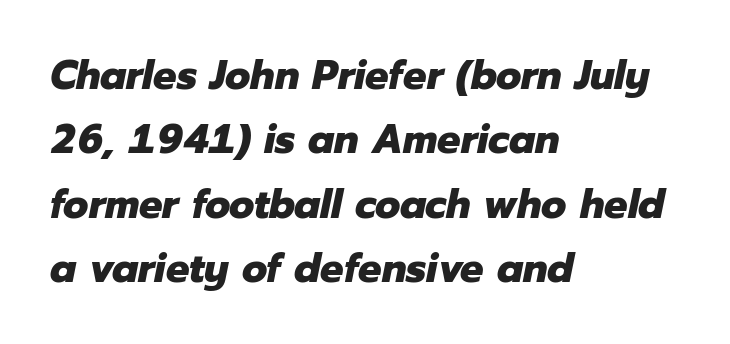
{"italic": "yes", "lean": "right", "slant_degrees": 12, "bold": "yes", "weight": "heavy", "width": "normal", "stroke_contrast": "low", "x_height": "medium", "monospaced": "no", "underline": "no", "align": "left", "line_spacing": "normal", "line_spacing_ratio": 1.57, "letter_spacing": "normal", "letter_spacing_em": 0.0, "glyph_px": 41}
